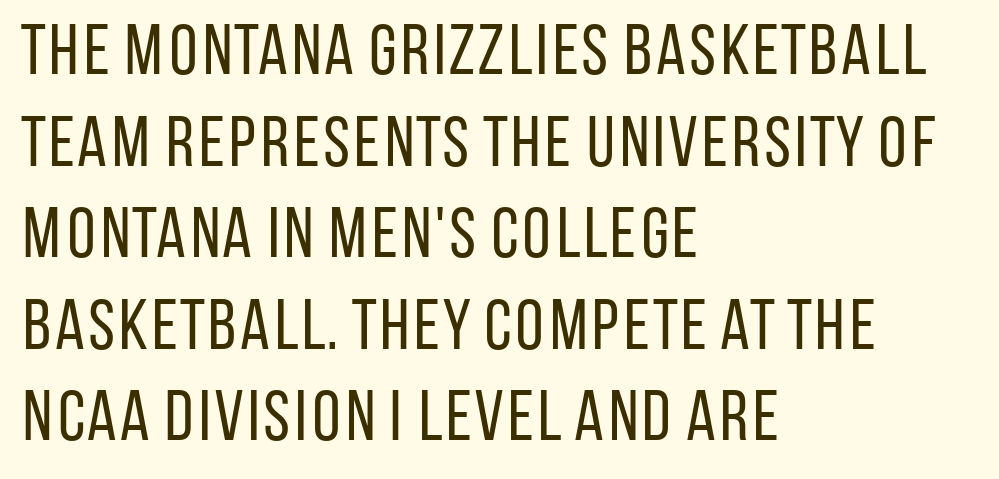
Each word holds together tightly as a unit, with standard inter-letter gaps. This rendering uses left alignment, leaving the right contour irregular. Are there feet on the stems? There aren't — it's a sans. The characters are drawn with everyday or finer stroke widths. The designer left line spacing at the default.
